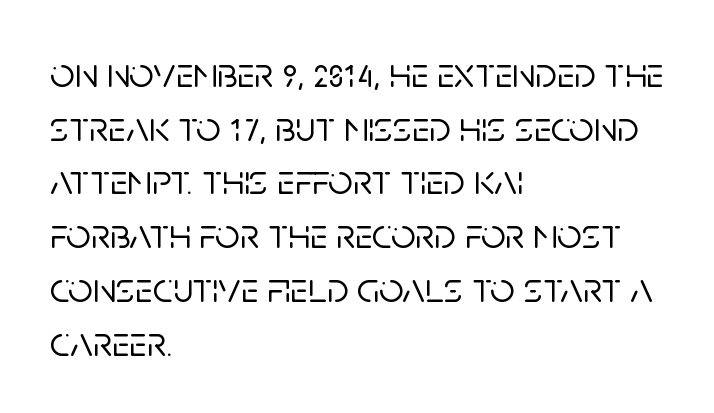
Q: Is the text italic (slanted)? A: No, it is upright.
Q: Is the typeface a serif or a sans-serif typeface? A: Sans-serif.
Q: Is the text underlined? A: No.
Q: How is the paragraph aligned? A: Left-aligned.
Q: Is the spacing between letters normal or unusually wide? A: Normal.
Q: Is the spacing between lines tight, normal or loose? A: Normal.
Q: Width (condensed, normal, or wide)? A: Normal.
Q: Stroke contrast? A: Low.
Q: x-height? A: Large.
Q: Monospaced? A: No.
